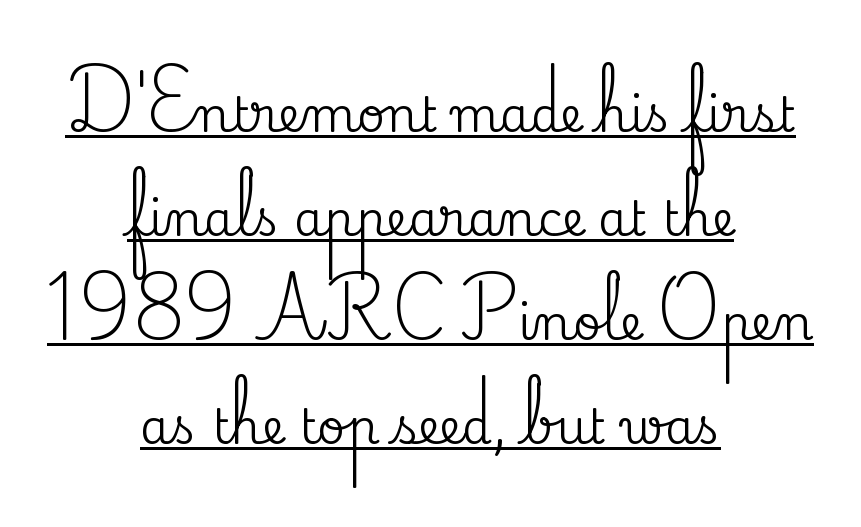
The image shows 48 px serif type, upright; set centered, loose line spacing (2.17x), normal letter spacing, underlined; medium stroke contrast and a small x-height.
